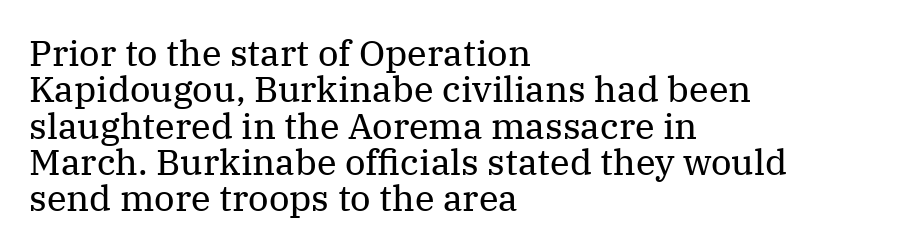
A typesetter would label this face a serif. Designer's note — italics off, roman on. Note the varied advance widths — an 'i' is clearly narrower than an 'm'. Where is the straight margin? On the left. Short note: letters normally spaced. Weight class: somewhere from thin through regular.
